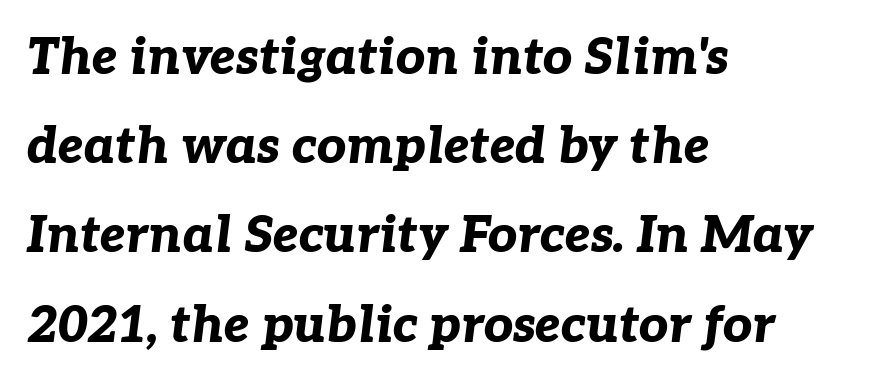
The image shows 51 px bold type, italic (leaning right); set left-aligned, line spacing 1.75x, normal letter spacing, not underlined; low stroke contrast and a medium x-height.
